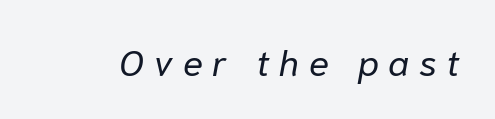
The tracking jumps out immediately: characters are airy and widely separated. A typesetter would mark this as italic. Think of a printed novel: that variable character pitch is what you see here. Nothing heavy about these letters — not bold at all. The space directly below the letters is spotless.
